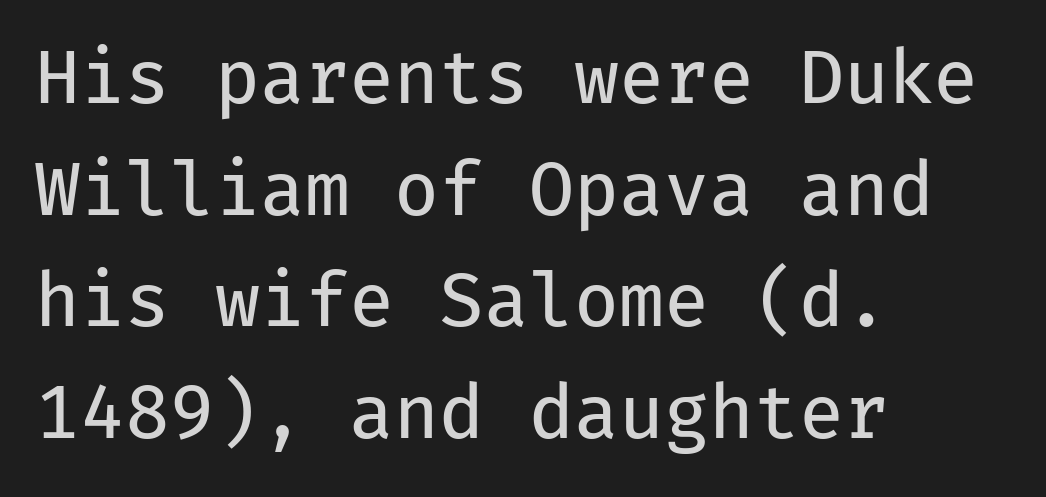
The image shows 73 px regular-weight sans-serif type, upright, monospaced; set left-aligned, normal line spacing (1.53x), normal letter spacing, not underlined; low stroke contrast and a medium x-height.
